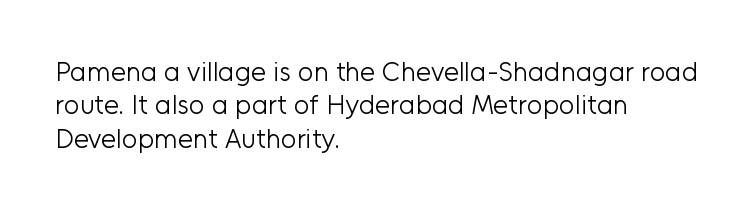
The image shows 27 px text type, upright; set left-aligned, line spacing 1.24x, normal letter spacing, not underlined.
